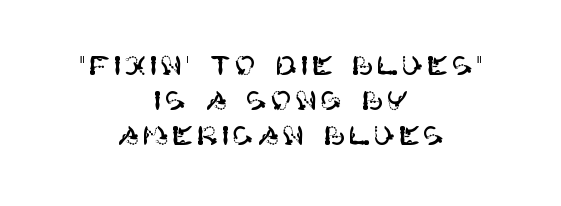
The image shows 26 px text type, upright; set centered, normal line spacing (1.35x), not underlined.
